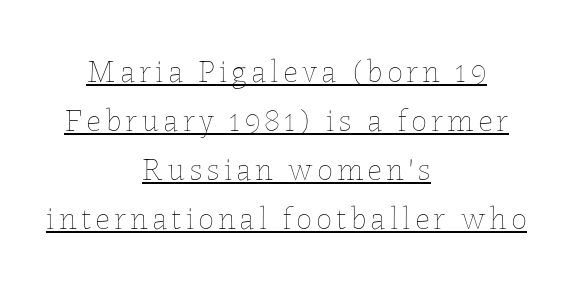
The image shows 32 px thin type, upright; set centered, normal line spacing (1.53x), underlined; low stroke contrast and a medium x-height.
